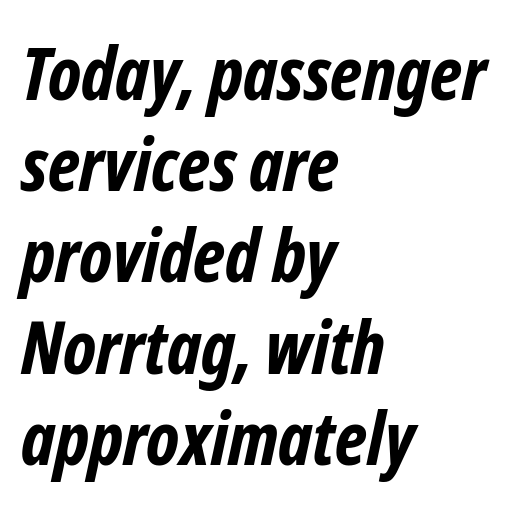
Teacher's note: observe the even left margin — that is flush-left alignment. Caption: standard tracking, unaltered. The glyphs in this specimen are sans serif. Just letters on the line, the space beneath them empty.
